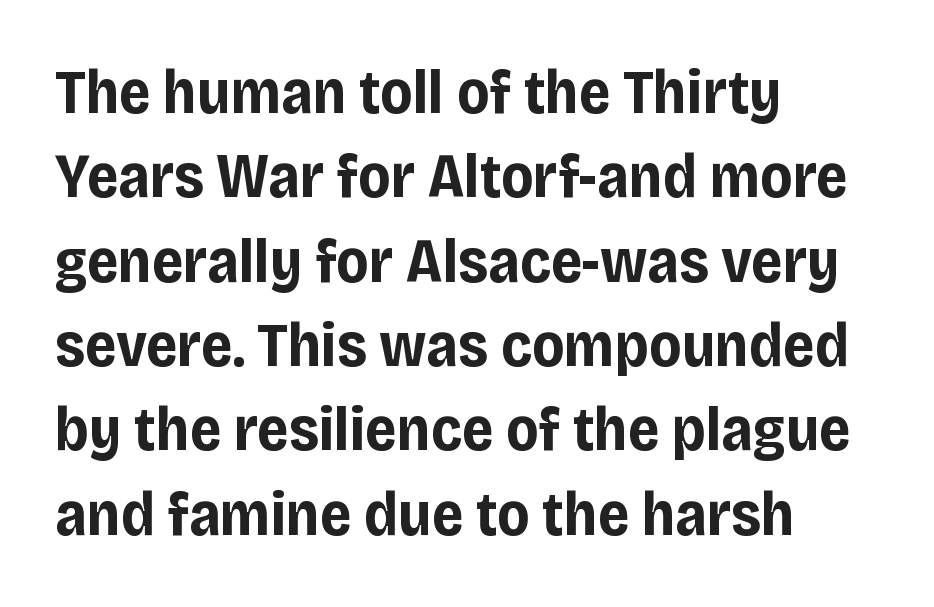
The image shows 62 px bold sans-serif type, upright; set left-aligned, normal line spacing (1.36x), normal letter spacing, not underlined; low stroke contrast and a large x-height.
